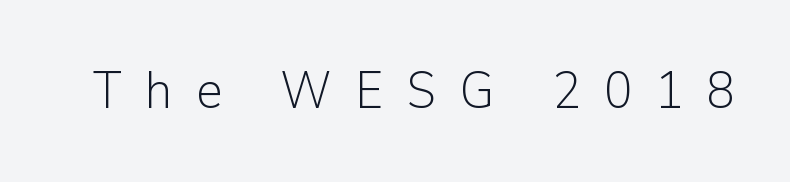
Weight class: somewhere from thin through regular. Every character sits straight up, as roman type does. Letter spacing: wide. Words float on clear page, feet unadorned. The designer went with a sans here, leaving each stem footless.
